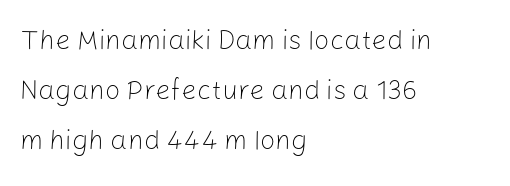
The image shows 27 px text type, upright; set left-aligned, line spacing 1.86x, normal letter spacing, not underlined.
